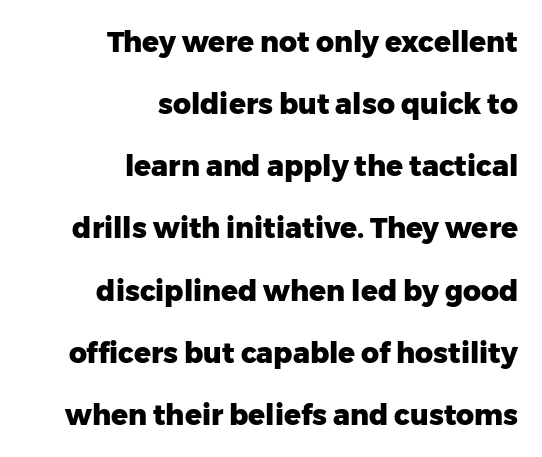
{"serif": "no", "italic": "no", "bold": "yes", "weight": "heavy", "width": "normal", "stroke_contrast": "low", "x_height": "medium", "monospaced": "no", "underline": "no", "align": "right", "line_spacing": "loose", "line_spacing_ratio": 2.22, "letter_spacing": "normal", "letter_spacing_em": 0.0, "glyph_px": 28}
